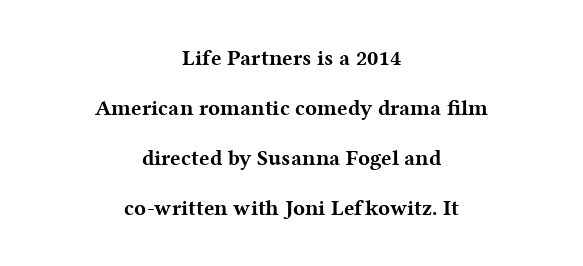
The letterforms sit shoulder to shoulder at normal distance. This sample trades compactness for vertical openness between lines. The passage shown is not underscored anywhere. Strong, thick strokes mark this as bold type. Each line is balanced around a shared central axis. Every character sits straight up, as roman type does.
